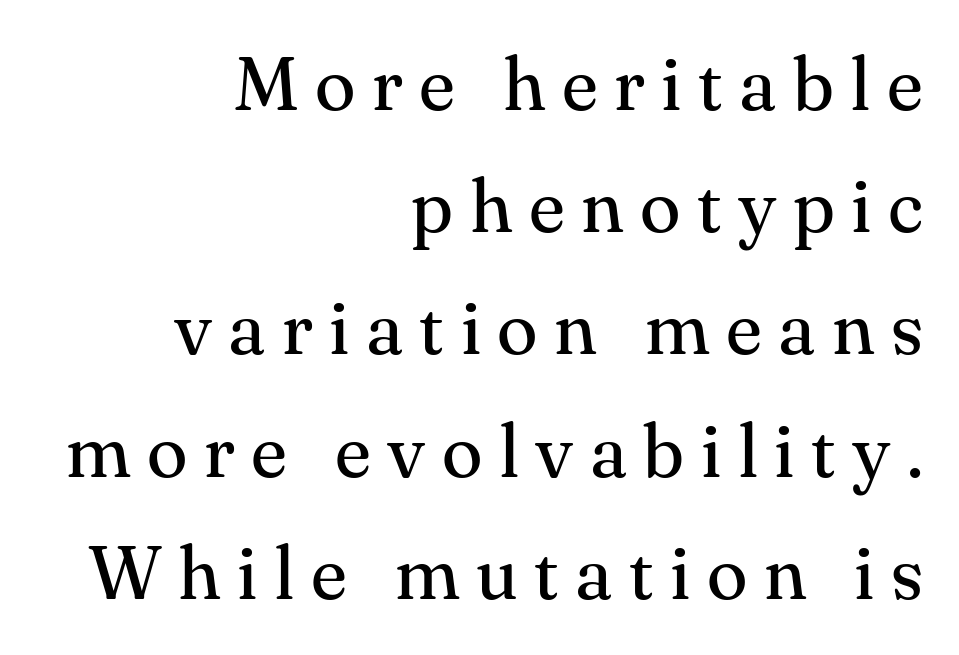
The image shows 75 px regular-weight serif type, upright; set right-aligned, normal line spacing (1.63x), unusually wide letter spacing (+0.22 em), not underlined; medium stroke contrast and a small x-height.
